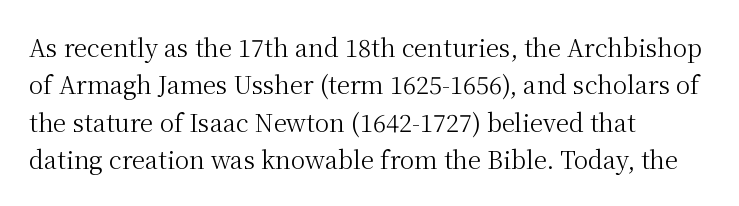
The image shows 24 px text type, upright; set left-aligned, normal line spacing (1.56x), normal letter spacing, not underlined.
